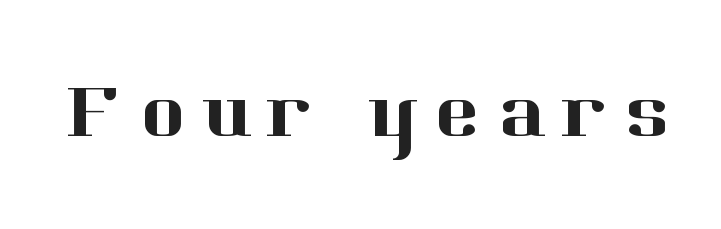
A typesetter would label this face a serif. Bare-footed words on every line. Glyph-to-glyph distance is far greater than everyday printed text. These lines were composed using upright roman letters. Think of a printed novel: that variable character pitch is what you see here.
